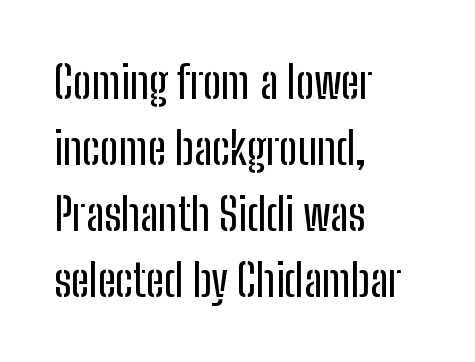
These lines stack with their left ends in a neat column. Decoration check: the copy has no underline. It's the straight-up-and-down kind of type. The letters advance in unequal steps, a hallmark of proportional type.
